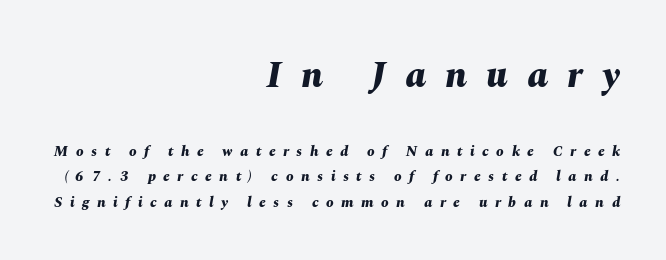
Tracking here is generous; glyphs stand well apart from one another. Summary of vertical rhythm: regular, with standard interline spacing. These lines are rendered in a variable-pitch font. Any mark beneath the type? The region is blank. You get the large type first, then a drop to smaller type. Set as a true bold cut, around the 700 mark.
